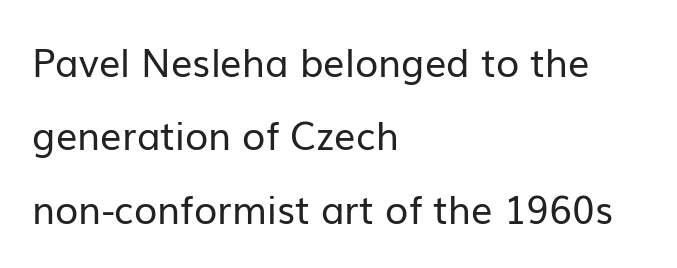
Q: Is the text bold? A: No.
Q: Is the text italic (slanted)? A: No, it is upright.
Q: Is the typeface a serif or a sans-serif typeface? A: Sans-serif.
Q: Is the text underlined? A: No.
Q: How is the paragraph aligned? A: Left-aligned.
Q: Is the spacing between letters normal or unusually wide? A: Normal.
Q: Is the spacing between lines tight, normal or loose? A: Loose.
Q: Width (condensed, normal, or wide)? A: Normal.
Q: Stroke contrast? A: Low.
Q: x-height? A: Medium.
Q: Monospaced? A: No.
